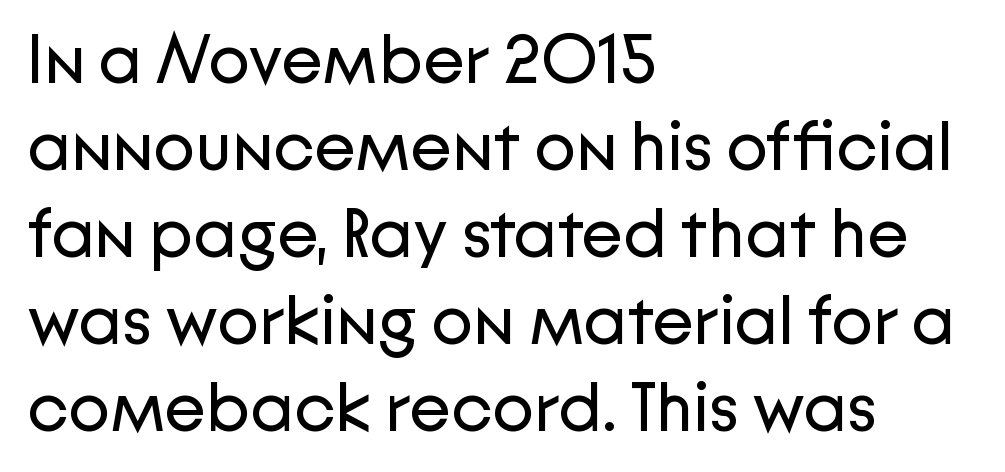
{"serif": "no", "italic": "no", "bold": "no", "weight": "regular", "width": "normal", "stroke_contrast": "low", "x_height": "medium", "monospaced": "no", "underline": "no", "align": "left", "line_spacing": "normal", "line_spacing_ratio": 1.26, "letter_spacing": "normal", "letter_spacing_em": 0.0, "glyph_px": 69}
